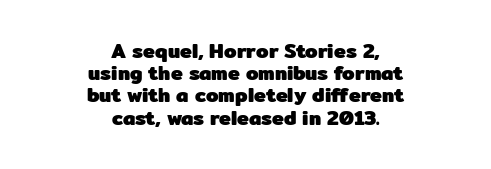
Caption: bold face, heavy strokes. The face used here is rendered with its standard letterfit. These lines stack symmetrically, like a column narrowing and widening about its center. Do the letters lean? They stand straight.
